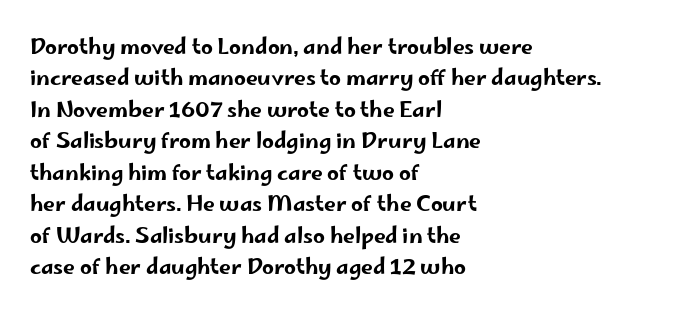
The image shows 21 px text type, upright; set left-aligned, normal line spacing (1.5x), normal letter spacing, not underlined.
